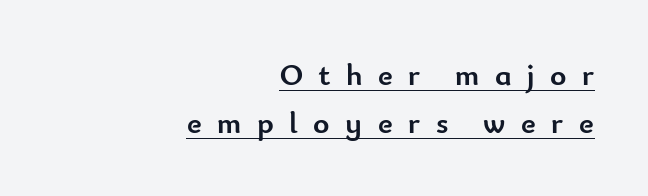
The specimen includes a rule beneath the text block's lines. Nope, no serifs anywhere on these letters. Weight: bold. One-word summary of the alignment: right. Is this a fixed-width face? No — the glyphs have proportional, varying widths.
